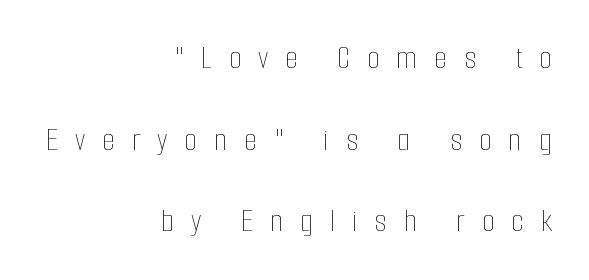
Underlining? Definitely not there. Think of a printed novel: that variable character pitch is what you see here. Successive baselines arrive slowly, with a big drop between each. Nothing heavy about these letters — not bold at all. In terms of letterspacing, this is a distinctly airy, spread setting.
